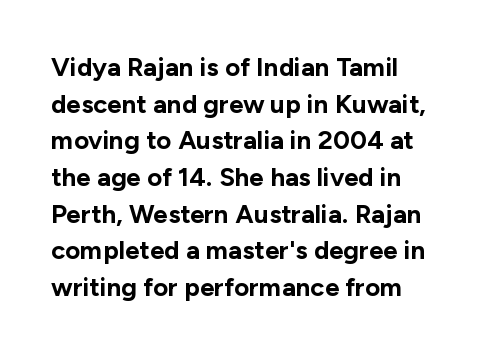
The image shows 26 px bold type, upright; set left-aligned, normal line spacing (1.41x), normal letter spacing, not underlined.
